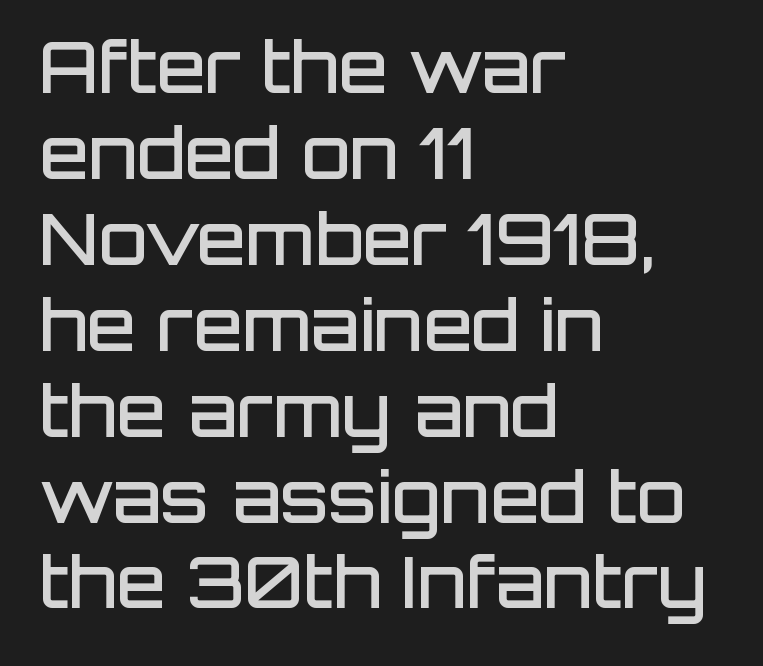
The image shows 71 px semibold sans-serif type, upright; set left-aligned, line spacing 1.21x, normal letter spacing, not underlined; low stroke contrast and a large x-height.
